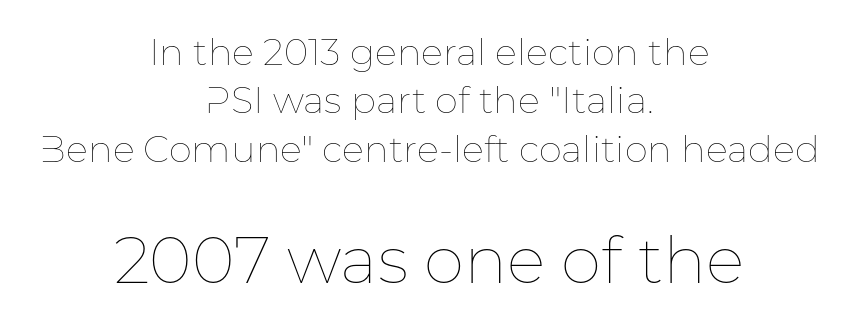
These two chunks differ in scale, with the bottom chunk taking the larger measure. Stroke thickness stays within the range of a standard reading face or lighter. The compositor balanced each line on the midline. Vertically, the passage feels balanced, rows spaced as you'd expect.
